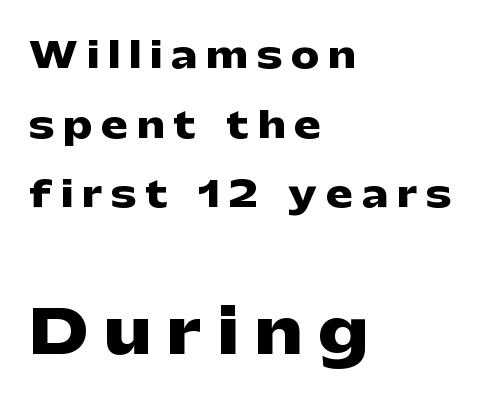
{"serif": "no", "italic": "no", "bold": "yes", "weight": "heavy", "width": "wide", "stroke_contrast": "low", "x_height": "medium", "monospaced": "no", "underline": "no", "align": "left", "line_spacing": "loose", "line_spacing_ratio": 1.99, "letter_spacing": "wide", "letter_spacing_em": 0.27, "larger_block": "second", "size_ratio": 1.74, "glyph_px": 61}
